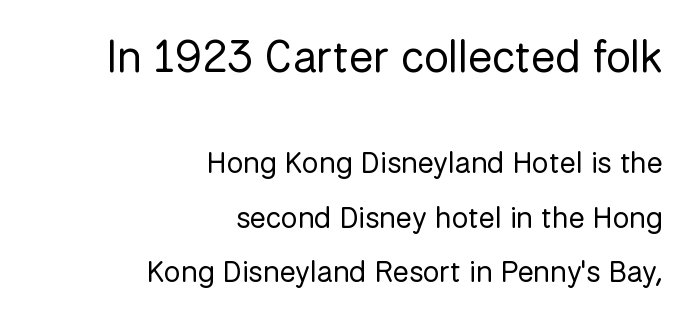
The text was rendered using a sans face with plain stroke endings. The letters stand upright; this is a roman face. Look at the glyph heights: the upper group is clearly the bigger setting. Each letter keeps its own natural width here, so spacing adapts to shape. Letter spacing: default. Line ends are locked; line starts wander.
